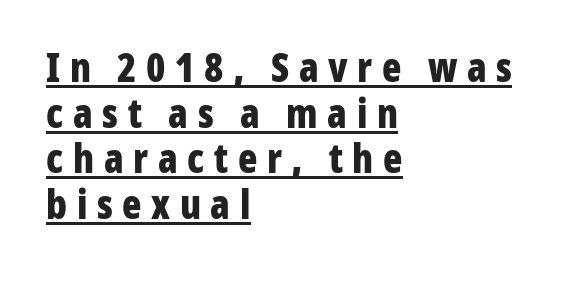
The image shows 40 px bold, condensed sans-serif type, upright; set left-aligned, tight line spacing (1.14x), unusually wide letter spacing (+0.24 em), underlined; low stroke contrast and a medium x-height.
